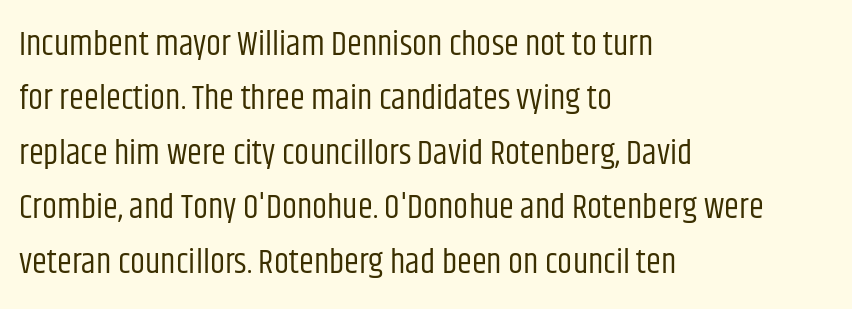
Q: Is the text bold? A: No.
Q: Is the text italic (slanted)? A: No, it is upright.
Q: Is the typeface a serif or a sans-serif typeface? A: Sans-serif.
Q: Is the text underlined? A: No.
Q: How is the paragraph aligned? A: Left-aligned.
Q: Is the spacing between letters normal or unusually wide? A: Normal.
Q: Is the spacing between lines tight, normal or loose? A: Normal.
Q: Width (condensed, normal, or wide)? A: Condensed.
Q: Stroke contrast? A: Low.
Q: x-height? A: Large.
Q: Monospaced? A: No.
